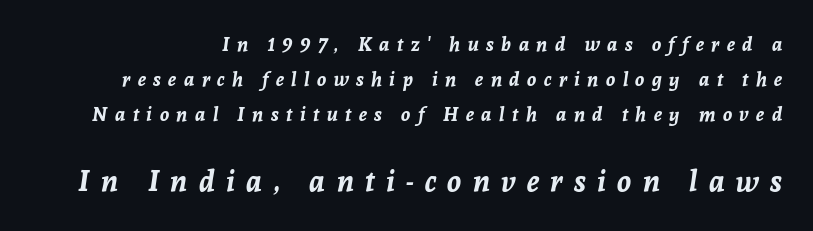
Q: Is the text bold? A: Yes.
Q: Is the text italic (slanted)? A: Yes, it leans right by about 8 degrees.
Q: Is the text underlined? A: No.
Q: Is the spacing between letters normal or unusually wide? A: Unusually wide.
Q: Which block of text is set in a larger size, the first (top) or the second (bottom)? A: The second (bottom) one.
Q: Width (condensed, normal, or wide)? A: Normal.
Q: Stroke contrast? A: Low.
Q: x-height? A: Medium.
Q: Monospaced? A: No.
